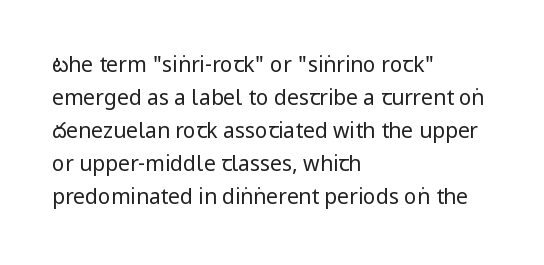
{"italic": "no", "bold": "no", "underline": "no", "align": "left", "line_spacing": "normal", "line_spacing_ratio": 1.57, "letter_spacing": "normal", "letter_spacing_em": 0.0, "glyph_px": 21}
